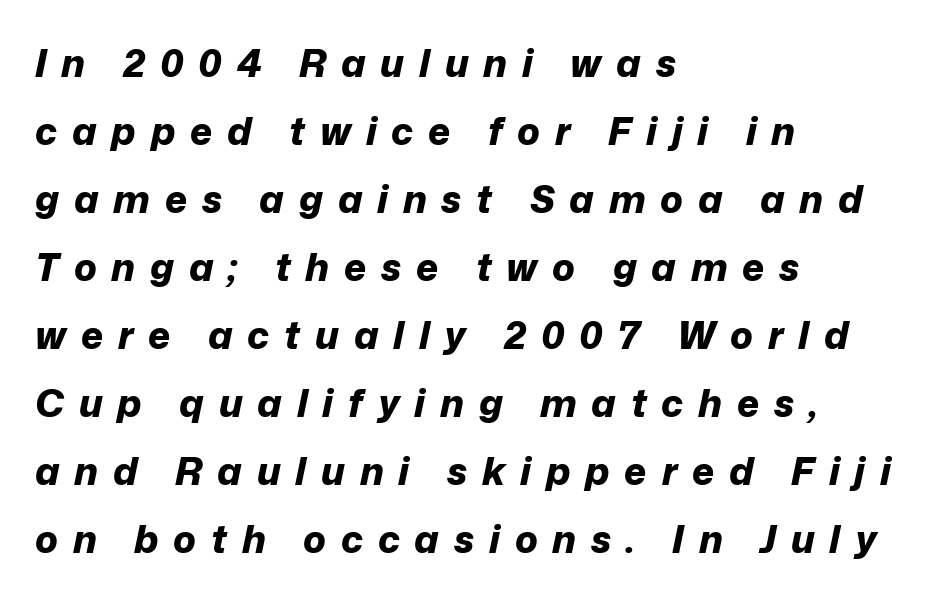
Q: Is the text bold? A: Yes.
Q: Is the text italic (slanted)? A: Yes, it leans right by about 12 degrees.
Q: Is the text underlined? A: No.
Q: How is the paragraph aligned? A: Left-aligned.
Q: Is the spacing between letters normal or unusually wide? A: Unusually wide.
Q: Width (condensed, normal, or wide)? A: Normal.
Q: Stroke contrast? A: Low.
Q: x-height? A: Medium.
Q: Monospaced? A: No.
